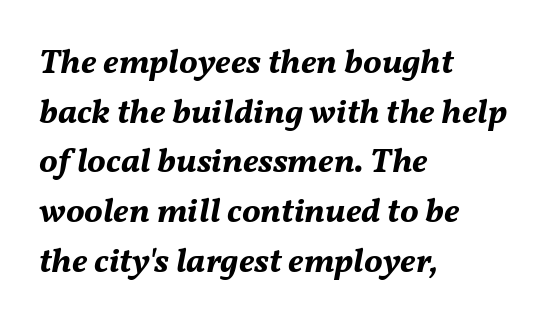
{"italic": "yes", "lean": "right", "slant_degrees": 11, "bold": "yes", "weight": "bold", "width": "normal", "stroke_contrast": "medium", "x_height": "medium", "monospaced": "no", "underline": "no", "align": "left", "line_spacing": "normal", "line_spacing_ratio": 1.42, "letter_spacing": "normal", "letter_spacing_em": 0.0, "glyph_px": 35}
